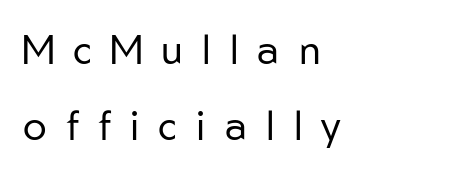
The image shows 40 px regular-weight sans-serif type, upright; set left-aligned, loose line spacing (1.9x), unusually wide letter spacing (+0.48 em), not underlined; low stroke contrast and a medium x-height.
